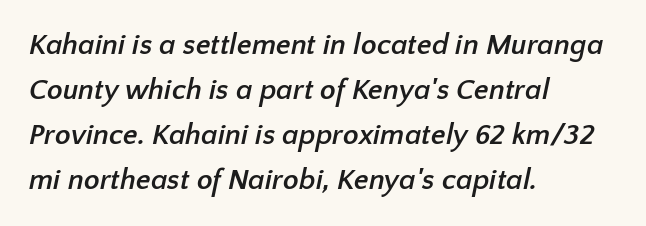
{"serif": "no", "bold": "yes", "weight": "semibold", "width": "normal", "stroke_contrast": "low", "x_height": "medium", "monospaced": "no", "underline": "no", "align": "left", "line_spacing": "normal", "line_spacing_ratio": 1.55, "letter_spacing": "normal", "letter_spacing_em": 0.0, "glyph_px": 29}
